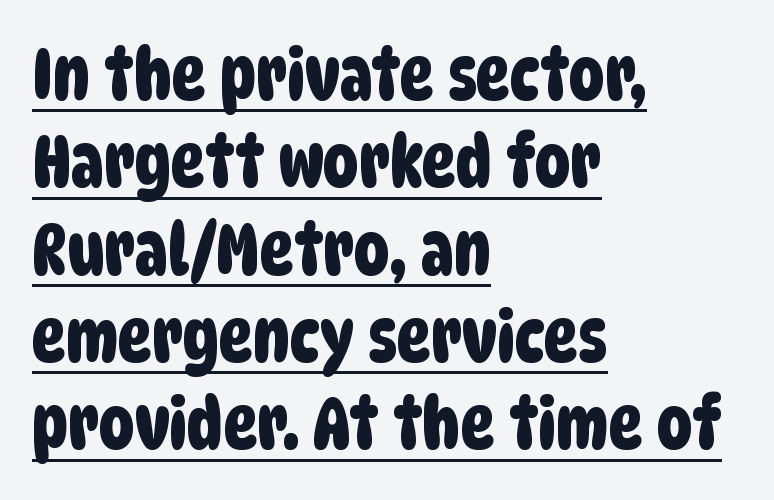
{"serif": "no", "width": "condensed", "stroke_contrast": "low", "x_height": "large", "monospaced": "no", "underline": "yes", "align": "left", "line_spacing_ratio": 1.23, "letter_spacing": "normal", "letter_spacing_em": 0.0, "glyph_px": 71}
